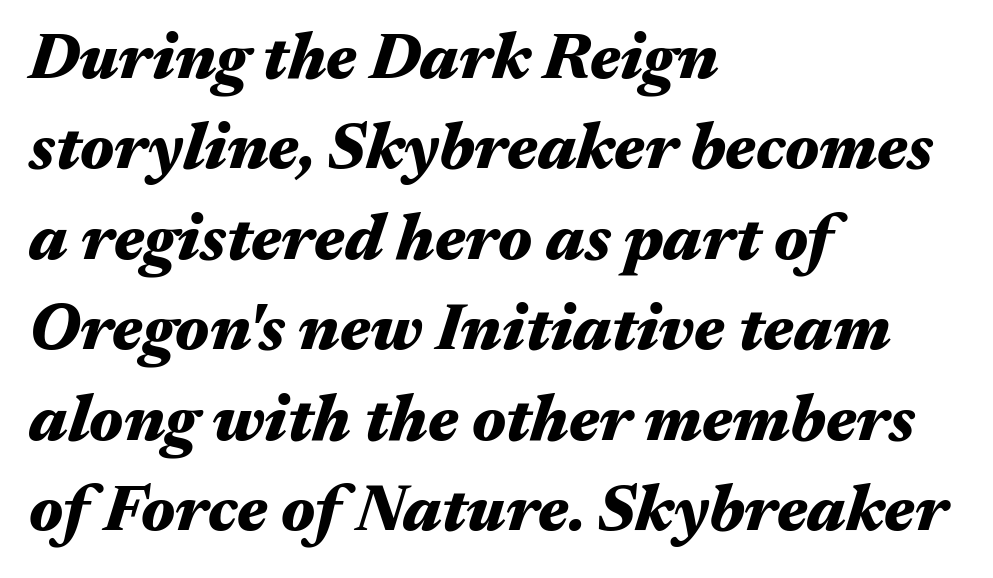
{"italic": "yes", "lean": "right", "slant_degrees": 17, "bold": "yes", "weight": "heavy", "width": "wide", "stroke_contrast": "medium", "x_height": "medium", "monospaced": "no", "underline": "no", "align": "left", "line_spacing": "normal", "line_spacing_ratio": 1.37, "letter_spacing": "normal", "letter_spacing_em": 0.0, "glyph_px": 66}
